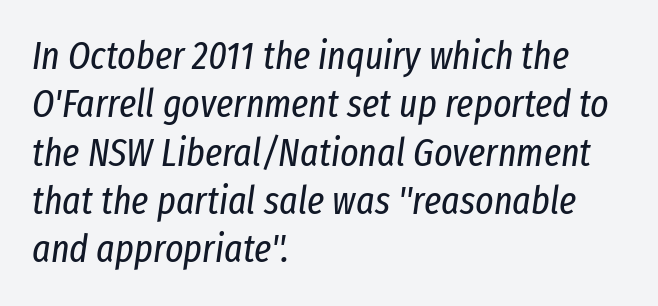
Just letters on the line, the space beneath them empty. You could not count columns in this text — the font is proportionally spaced. Characters follow at the spacing the type designer built in. Slanted lettering throughout. No chunkiness to these letters — they're not bold. Every row of glyphs begins at an identical x-position on the left.
